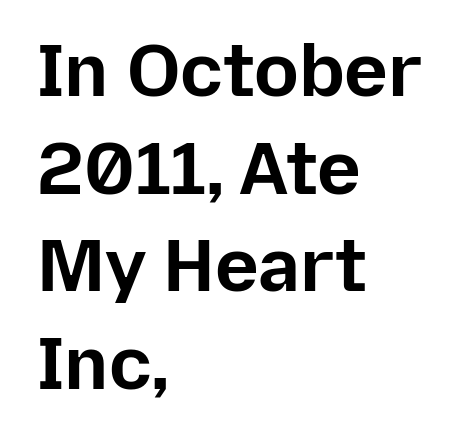
The image shows 74 px bold sans-serif type, upright; set left-aligned, normal line spacing (1.32x), normal letter spacing, not underlined; low stroke contrast and a medium x-height.
